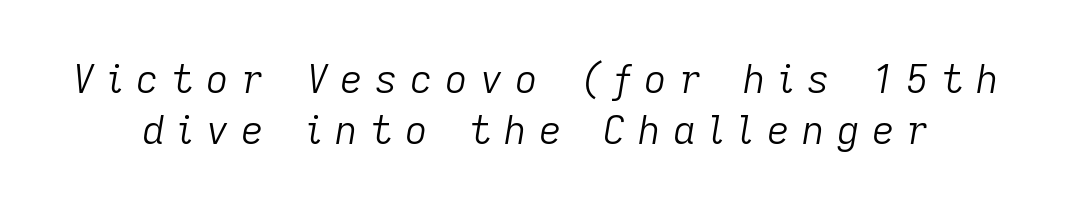
Q: Is the text bold? A: No.
Q: Is the text italic (slanted)? A: Yes, it leans right by about 9 degrees.
Q: Is the text underlined? A: No.
Q: Is the spacing between letters normal or unusually wide? A: Unusually wide.
Q: Is the spacing between lines tight, normal or loose? A: Normal.
Q: Width (condensed, normal, or wide)? A: Normal.
Q: Stroke contrast? A: Low.
Q: x-height? A: Medium.
Q: Monospaced? A: No.
